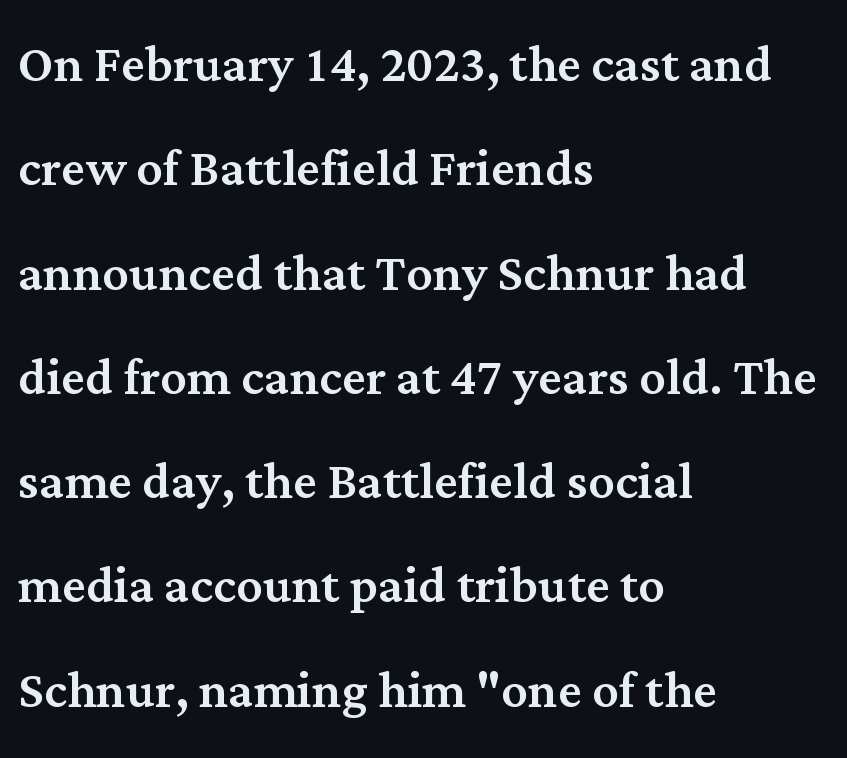
Unlike italic type, these characters show no tilt at all. Each letter's strokes conclude with small projecting serifs. Is the block centered? No — it sits flush against the left margin. The baseline area is clear. Rows of type keep a routine distance in the vertical direction.
